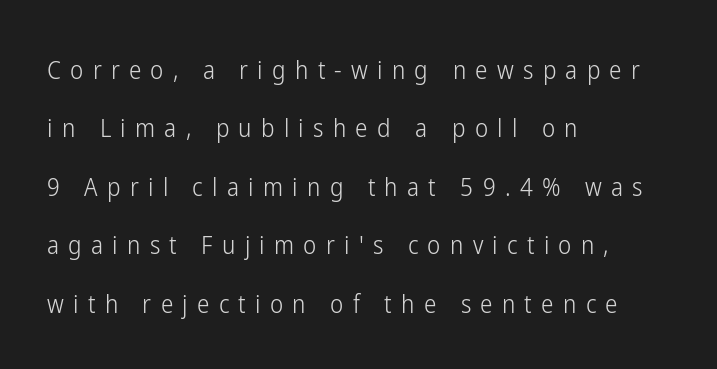
Q: Is the text bold? A: No.
Q: Is the text italic (slanted)? A: No, it is upright.
Q: Is the text underlined? A: No.
Q: How is the paragraph aligned? A: Left-aligned.
Q: Is the spacing between letters normal or unusually wide? A: Unusually wide.
Q: Is the spacing between lines tight, normal or loose? A: Loose.
